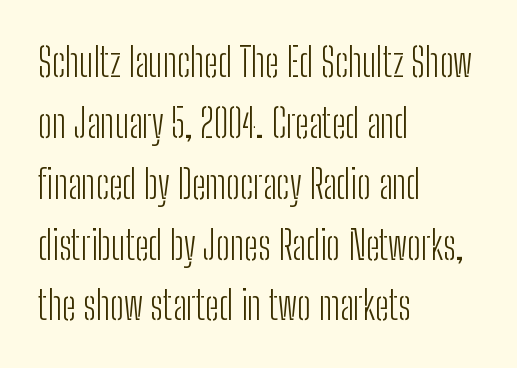
Short note: letters normally spaced. Grotesque or geometric, the face here clearly has no serifs. These lines were composed using upright roman letters. A bare baseline throughout the passage. Heft: none added — not bold. These lines are rendered in a variable-pitch font.
